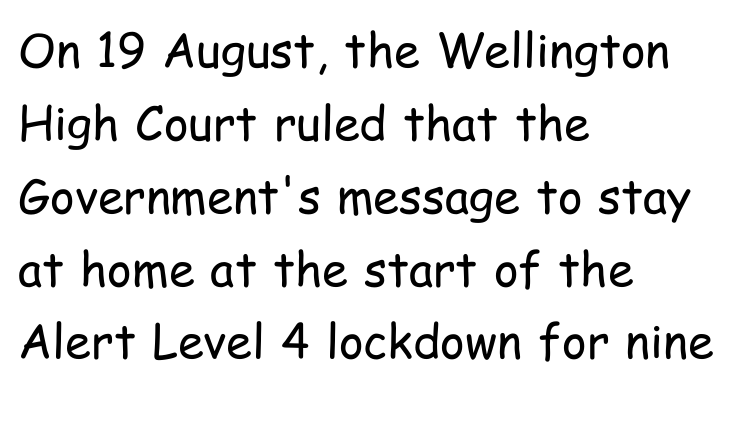
Q: Is the text bold? A: No.
Q: Is the text italic (slanted)? A: No, it is upright.
Q: Is the typeface a serif or a sans-serif typeface? A: Sans-serif.
Q: Is the text underlined? A: No.
Q: How is the paragraph aligned? A: Left-aligned.
Q: Is the spacing between letters normal or unusually wide? A: Normal.
Q: Is the spacing between lines tight, normal or loose? A: Normal.
Q: Width (condensed, normal, or wide)? A: Condensed.
Q: Stroke contrast? A: Low.
Q: x-height? A: Medium.
Q: Monospaced? A: No.
